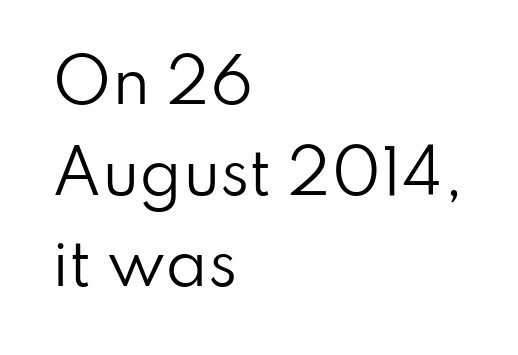
Q: Is the text bold? A: No.
Q: Is the text italic (slanted)? A: No, it is upright.
Q: Is the typeface a serif or a sans-serif typeface? A: Sans-serif.
Q: Is the text underlined? A: No.
Q: How is the paragraph aligned? A: Left-aligned.
Q: Is the spacing between letters normal or unusually wide? A: Normal.
Q: Is the spacing between lines tight, normal or loose? A: Normal.
Q: Width (condensed, normal, or wide)? A: Normal.
Q: Stroke contrast? A: Low.
Q: x-height? A: Small.
Q: Monospaced? A: No.
